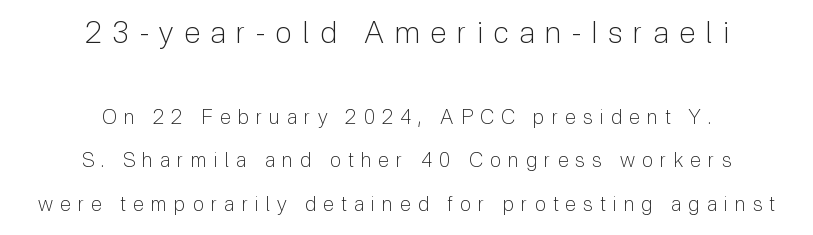
The image shows 30 px light sans-serif type, upright; set centered, loose line spacing (2.17x), unusually wide letter spacing (+0.36 em), not underlined; the first (top) block is 1.5x larger; low stroke contrast and a medium x-height.
